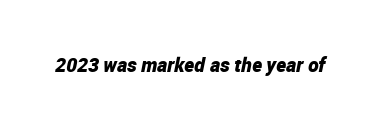
The image shows 20 px bold type, italic (leaning right); set normal letter spacing, not underlined.
